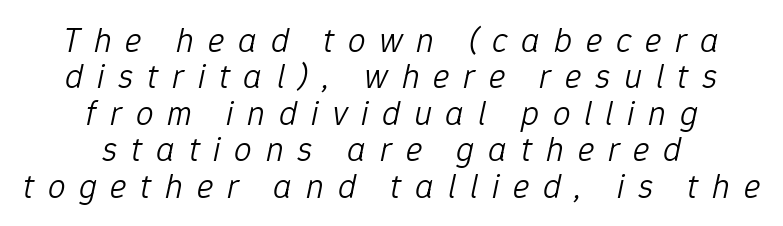
Both edges are ragged and mirror each other, which tells us the setting is centered. The glyphs are unaccompanied by any horizontal stroke below them. The passage shown is typed in a proportional face where columns would drift. These lines have a slow, spaced-out rhythm from letter to letter. What's the leading like? Squeezed, with rows nearly overlapping.
